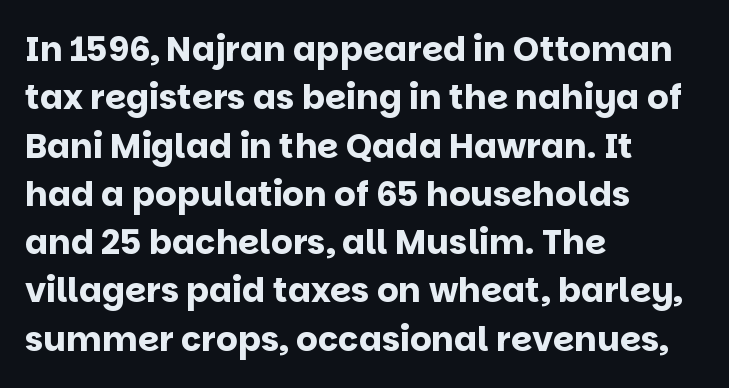
In terms of letterform style, serifs are entirely absent. The ragged edge is on the right, which tells us the setting is flush left. The rendering uses natural spacing where letterforms have individual widths. Notice how thick the strokes are: this is what a full bold looks like. Honestly, the letter spacing is just normal — you wouldn't notice it. A bare baseline throughout the passage.
